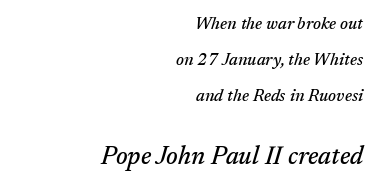
{"italic": "yes", "lean": "right", "slant_degrees": 17, "underline": "no", "align": "right", "line_spacing": "loose", "line_spacing_ratio": 2.13, "letter_spacing": "normal", "letter_spacing_em": 0.0, "larger_block": "second", "size_ratio": 1.47, "glyph_px": 25}
